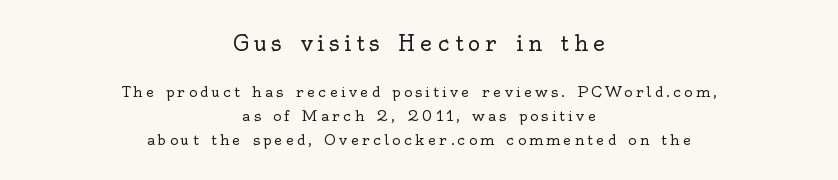
The image shows 21 px text type, upright; set centered, line spacing 1.72x, unusually wide letter spacing (+0.23 em), not underlined; the first (top) block is 1.5x larger.
